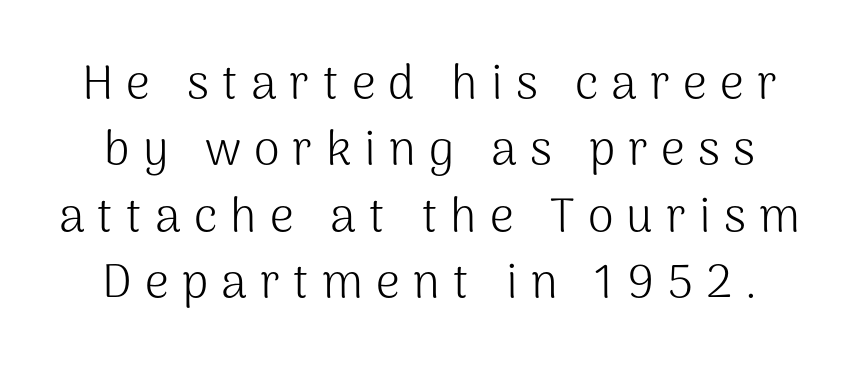
Q: Is the text bold? A: No.
Q: Is the text italic (slanted)? A: No, it is upright.
Q: Is the typeface a serif or a sans-serif typeface? A: Sans-serif.
Q: Is the text underlined? A: No.
Q: Is the spacing between letters normal or unusually wide? A: Unusually wide.
Q: Is the spacing between lines tight, normal or loose? A: Normal.
Q: Width (condensed, normal, or wide)? A: Normal.
Q: Stroke contrast? A: Medium.
Q: x-height? A: Medium.
Q: Monospaced? A: No.
